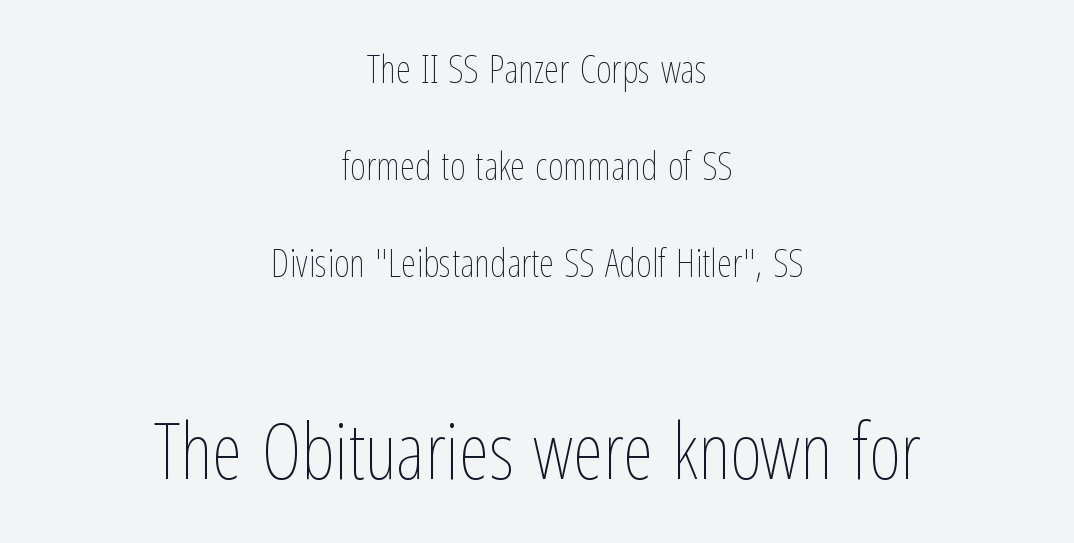
{"italic": "no", "bold": "no", "weight": "thin", "width": "condensed", "stroke_contrast": "low", "x_height": "medium", "monospaced": "no", "underline": "no", "align": "center", "line_spacing": "loose", "line_spacing_ratio": 2.49, "letter_spacing": "normal", "letter_spacing_em": 0.0, "larger_block": "second", "size_ratio": 2.0, "glyph_px": 78}
